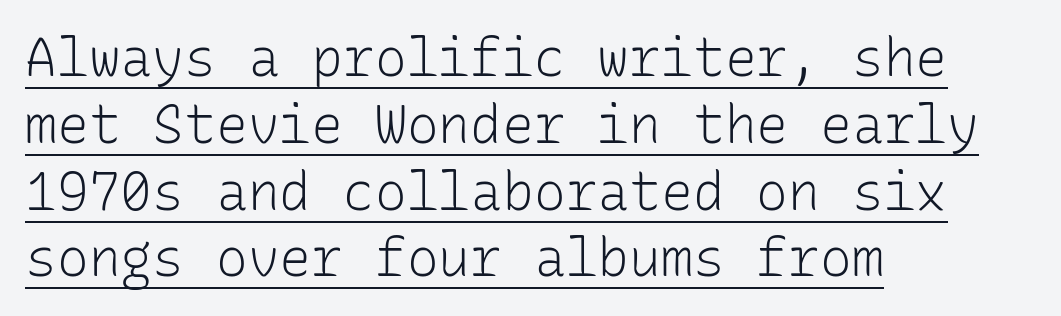
{"serif": "no", "italic": "no", "bold": "no", "weight": "light", "width": "normal", "stroke_contrast": "low", "x_height": "medium", "monospaced": "yes", "underline": "yes", "align": "left", "line_spacing": "normal", "line_spacing_ratio": 1.26, "letter_spacing": "normal", "letter_spacing_em": 0.0, "glyph_px": 53}
